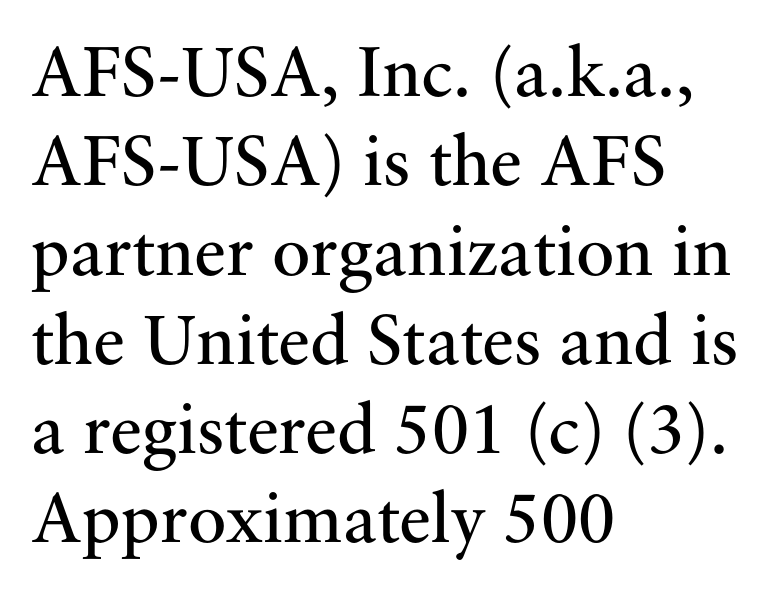
{"serif": "yes", "italic": "no", "bold": "no", "weight": "regular", "width": "normal", "stroke_contrast": "medium", "x_height": "small", "monospaced": "no", "underline": "no", "align": "left", "line_spacing_ratio": 1.24, "letter_spacing": "normal", "letter_spacing_em": 0.0, "glyph_px": 72}
